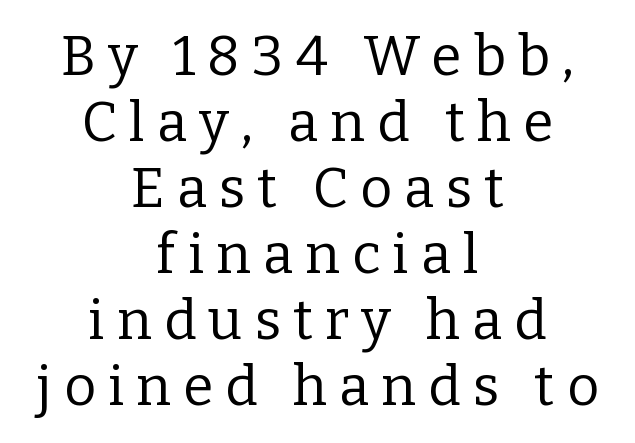
The image shows 55 px regular-weight serif type, upright; set centered, line spacing 1.2x, unusually wide letter spacing (+0.22 em), not underlined; low stroke contrast and a medium x-height.
